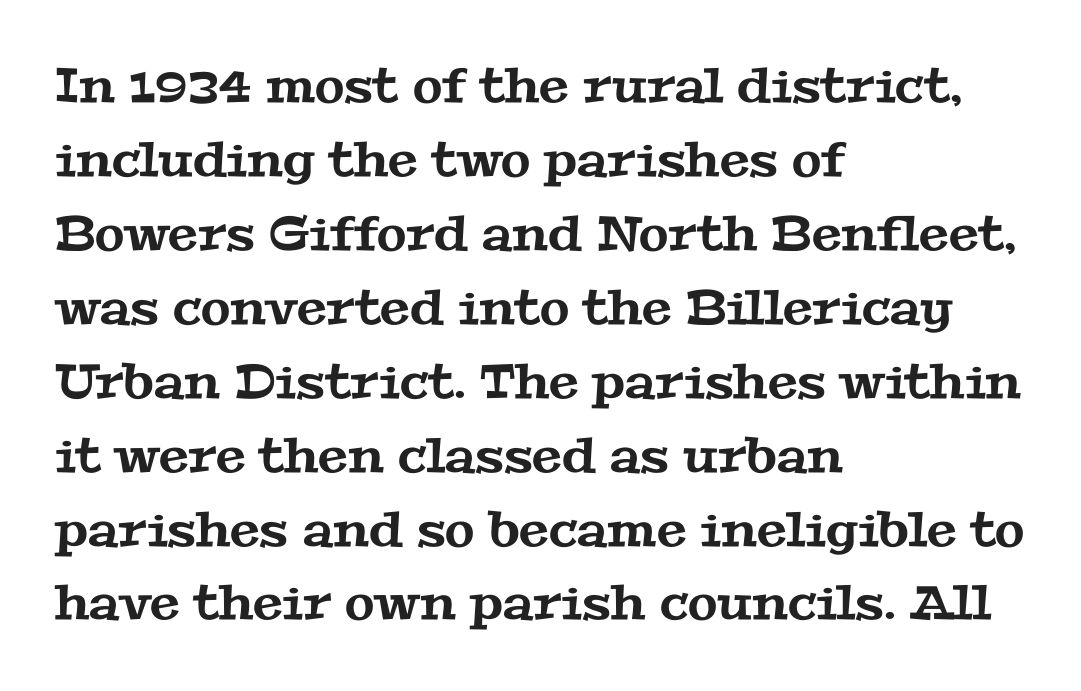
The image shows 48 px wide serif type; set left-aligned, normal line spacing (1.54x), normal letter spacing, not underlined; medium stroke contrast and a medium x-height.
